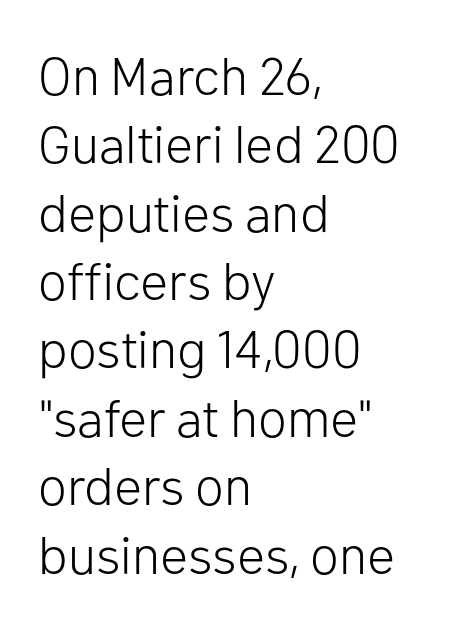
Underline: absent. Spacing verdict: proportional, widths tailored to each character. Heft: none added — not bold. Posture: vertical. The rendering anchors every line to the left-hand side.
